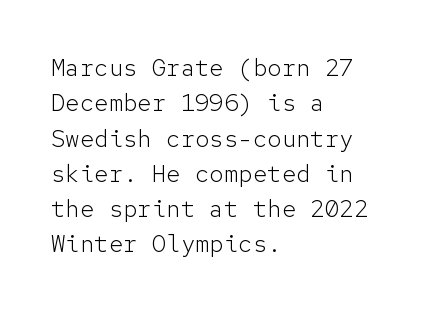
Tracking value appears to be zero — textbook default spacing. Posture: straight, roman, zero tilt. Leftover space on each line is placed entirely after the last word. This is not heavy type; no bold has been used.
